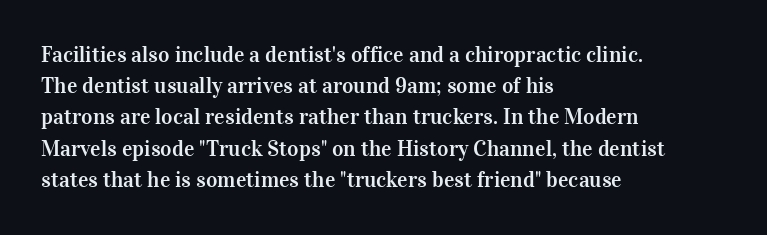
{"italic": "no", "underline": "no", "align": "left", "line_spacing": "normal", "line_spacing_ratio": 1.42, "letter_spacing": "normal", "letter_spacing_em": 0.0, "glyph_px": 22}
